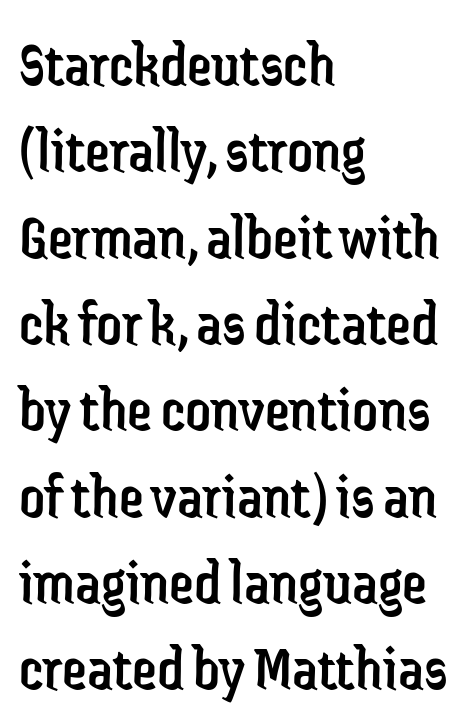
Q: Is the text bold? A: No.
Q: Is the text italic (slanted)? A: No, it is upright.
Q: Is the typeface a serif or a sans-serif typeface? A: Sans-serif.
Q: Is the text underlined? A: No.
Q: How is the paragraph aligned? A: Left-aligned.
Q: Is the spacing between letters normal or unusually wide? A: Normal.
Q: Is the spacing between lines tight, normal or loose? A: Normal.
Q: Width (condensed, normal, or wide)? A: Condensed.
Q: Stroke contrast? A: Low.
Q: x-height? A: Medium.
Q: Monospaced? A: No.
